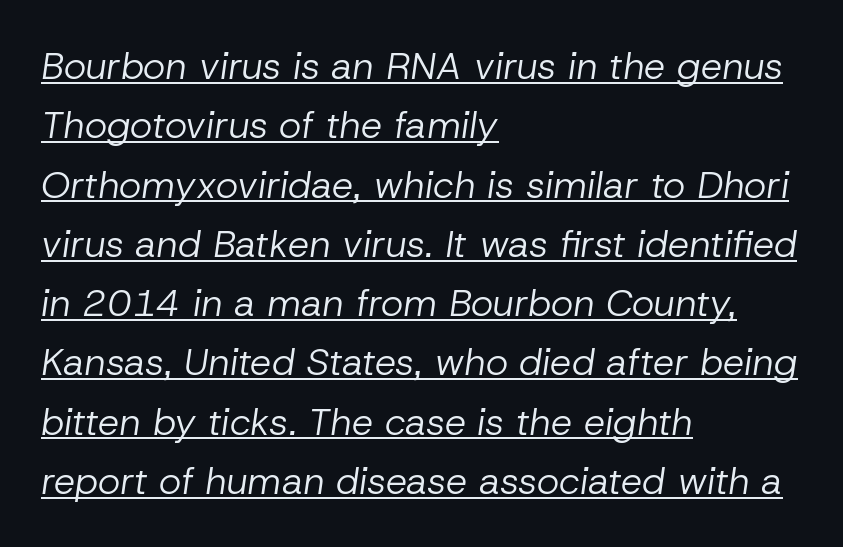
Q: Is the text bold? A: No.
Q: Is the text italic (slanted)? A: Yes, it leans right by about 8 degrees.
Q: Is the text underlined? A: Yes.
Q: How is the paragraph aligned? A: Left-aligned.
Q: Is the spacing between letters normal or unusually wide? A: Normal.
Q: Is the spacing between lines tight, normal or loose? A: Normal.
Q: Width (condensed, normal, or wide)? A: Normal.
Q: Stroke contrast? A: Low.
Q: x-height? A: Medium.
Q: Monospaced? A: No.
